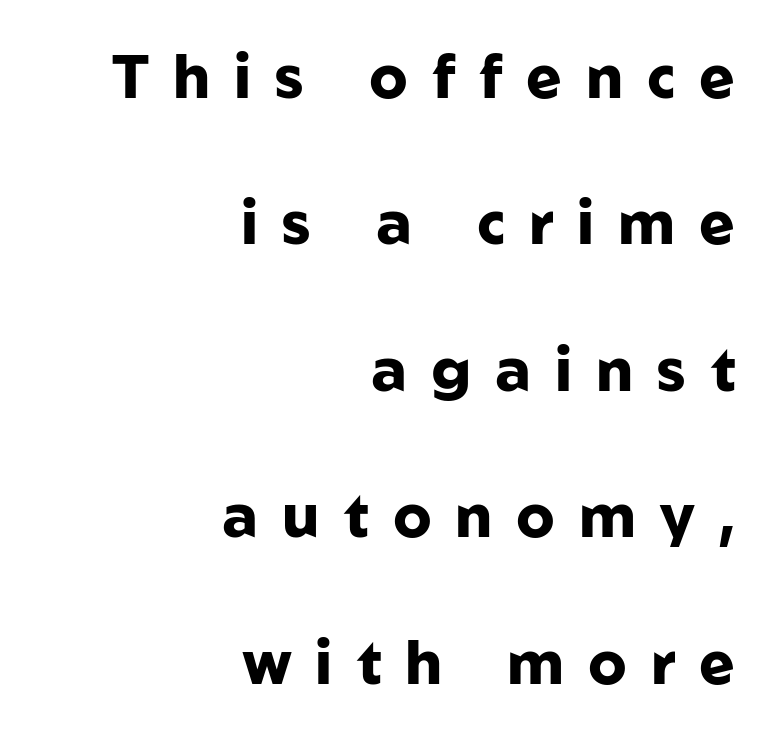
Q: Is the text bold? A: Yes.
Q: Is the text italic (slanted)? A: No, it is upright.
Q: Is the typeface a serif or a sans-serif typeface? A: Sans-serif.
Q: Is the text underlined? A: No.
Q: How is the paragraph aligned? A: Right-aligned.
Q: Is the spacing between letters normal or unusually wide? A: Unusually wide.
Q: Is the spacing between lines tight, normal or loose? A: Loose.
Q: Width (condensed, normal, or wide)? A: Normal.
Q: Stroke contrast? A: Low.
Q: x-height? A: Medium.
Q: Monospaced? A: No.
